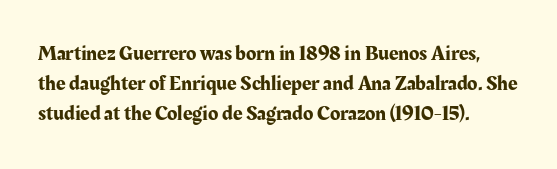
{"italic": "no", "underline": "no", "align": "left", "line_spacing": "normal", "line_spacing_ratio": 1.43, "letter_spacing": "normal", "letter_spacing_em": 0.0, "glyph_px": 21}
